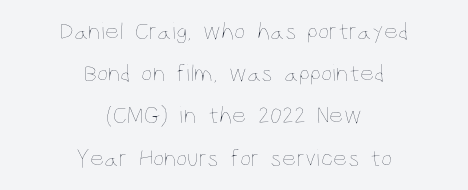
{"italic": "no", "bold": "no", "underline": "no", "align": "center", "line_spacing": "normal", "line_spacing_ratio": 1.69, "letter_spacing": "normal", "letter_spacing_em": 0.0, "glyph_px": 25}
